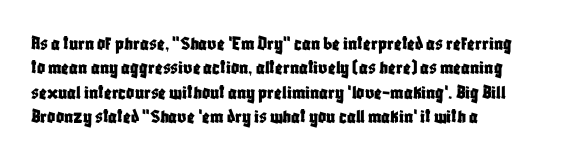
The image shows 20 px text type, upright; set left-aligned, line spacing 1.22x, normal letter spacing, not underlined.
